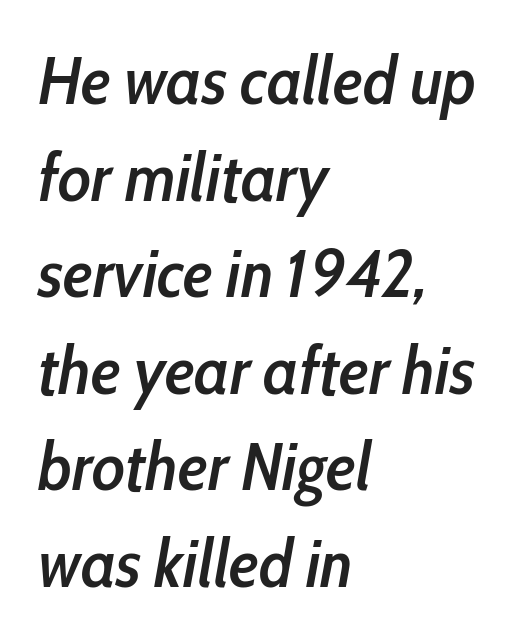
The image shows 68 px semibold, condensed type, italic (leaning right); set left-aligned, normal line spacing (1.42x), normal letter spacing, not underlined; low stroke contrast and a medium x-height.
